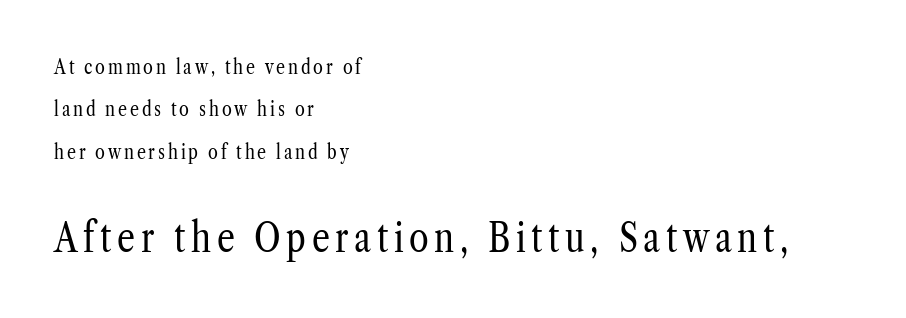
{"serif": "yes", "italic": "no", "bold": "no", "weight": "regular", "width": "condensed", "stroke_contrast": "low", "x_height": "medium", "monospaced": "no", "underline": "no", "align": "left", "line_spacing": "loose", "line_spacing_ratio": 2.12, "larger_block": "second", "size_ratio": 2.0, "glyph_px": 40}
